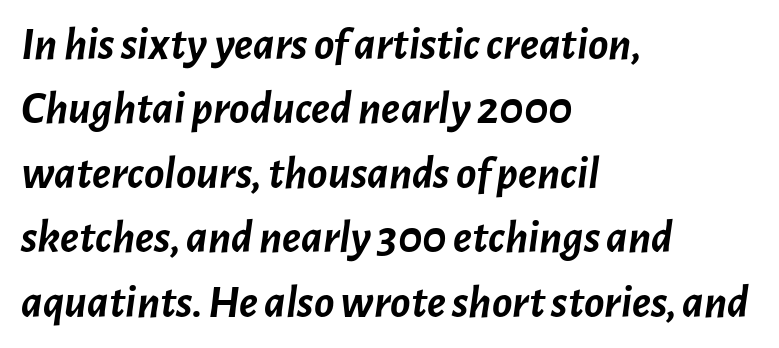
Slanted lettering throughout. Think of a printed novel: that variable character pitch is what you see here. The lines sit at an ordinary, default distance from one another. Descenders hang freely into open space.
